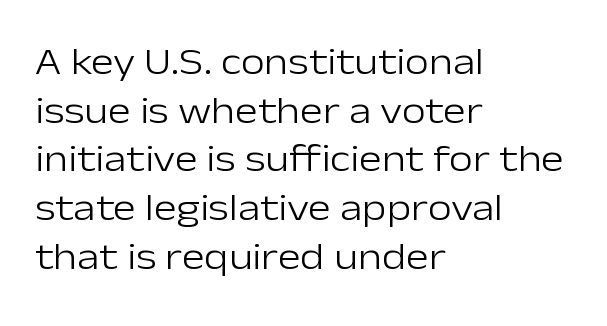
The type is set solid horizontally, with unmodified tracking. Designer's note — italics off, roman on. How would I describe the line gaps? Plain and ordinary. Any mark beneath the type? The region is blank. Do the characters align in a grid? No, the font is proportional.
